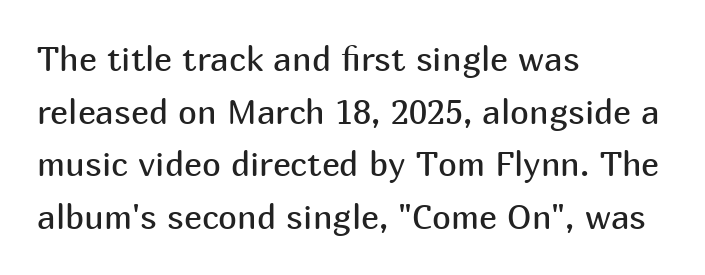
The image shows 34 px regular-weight sans-serif type, upright; set left-aligned, normal line spacing (1.55x), normal letter spacing, not underlined; medium stroke contrast and a medium x-height.
